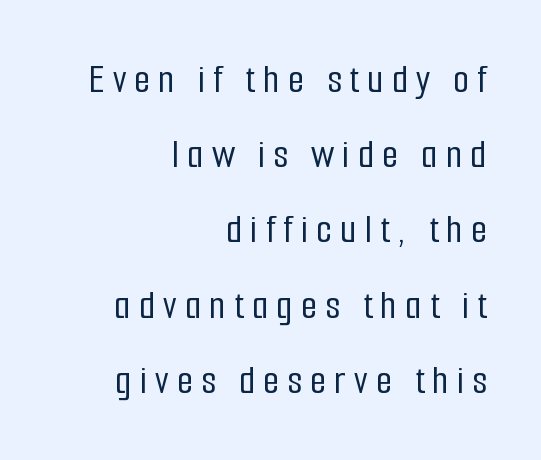
The image shows 42 px condensed sans-serif type, upright; set right-aligned, line spacing 1.79x, not underlined; low stroke contrast and a medium x-height.
